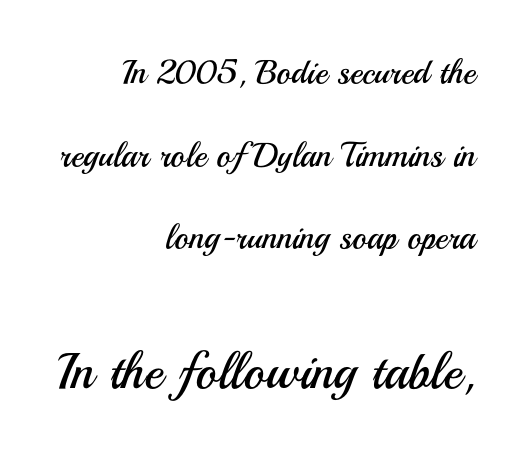
{"serif": "no", "bold": "no", "weight": "regular", "width": "normal", "stroke_contrast": "medium", "x_height": "small", "monospaced": "no", "underline": "no", "align": "right", "line_spacing": "loose", "line_spacing_ratio": 2.43, "letter_spacing": "normal", "letter_spacing_em": 0.0, "larger_block": "second", "size_ratio": 1.5, "glyph_px": 51}
